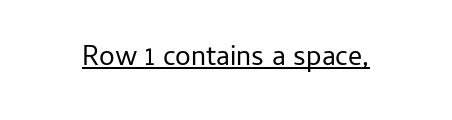
{"serif": "no", "italic": "no", "bold": "no", "weight": "regular", "width": "normal", "stroke_contrast": "low", "x_height": "medium", "monospaced": "no", "underline": "yes", "letter_spacing": "normal", "letter_spacing_em": 0.0, "glyph_px": 28}
